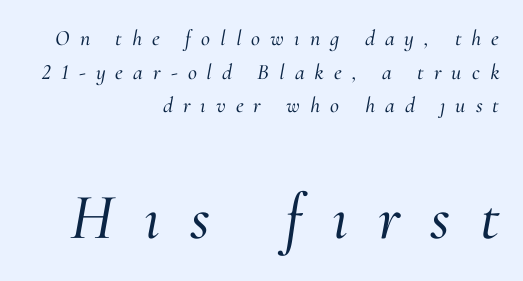
Q: Is the text italic (slanted)? A: Yes, it leans right by about 10 degrees.
Q: Is the typeface a serif or a sans-serif typeface? A: Serif.
Q: Is the text underlined? A: No.
Q: How is the paragraph aligned? A: Right-aligned.
Q: Is the spacing between letters normal or unusually wide? A: Unusually wide.
Q: Is the spacing between lines tight, normal or loose? A: Normal.
Q: Which block of text is set in a larger size, the first (top) or the second (bottom)? A: The second (bottom) one.
Q: Width (condensed, normal, or wide)? A: Normal.
Q: Stroke contrast? A: Medium.
Q: x-height? A: Small.
Q: Monospaced? A: No.
